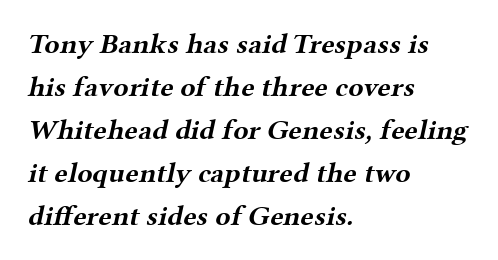
Characters follow at the spacing the type designer built in. Thick stems and heavy bowls — unmistakably bold. These lines stack with their left ends in a neat column. Classification — serif. The passage shown is typed in a proportional face where columns would drift.
